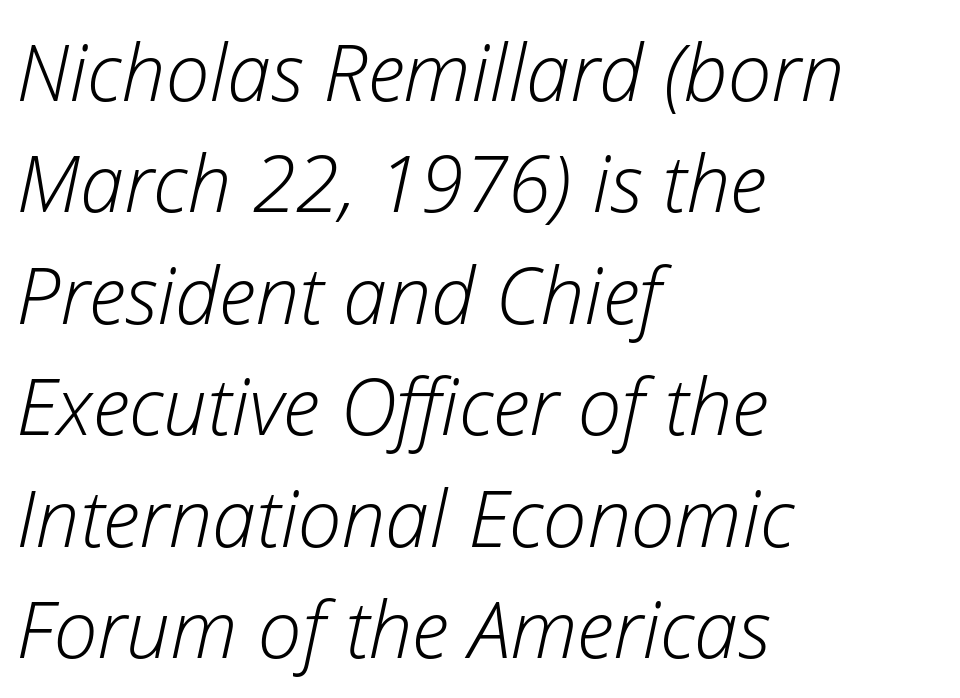
Characters are canted at an angle relative to the baseline's perpendicular. Words float on clear page, feet unadorned. Is this a fixed-width face? No — the glyphs have proportional, varying widths. The letterforms sit at book weight or below. Words appear dense and cohesive because spacing is normal.
